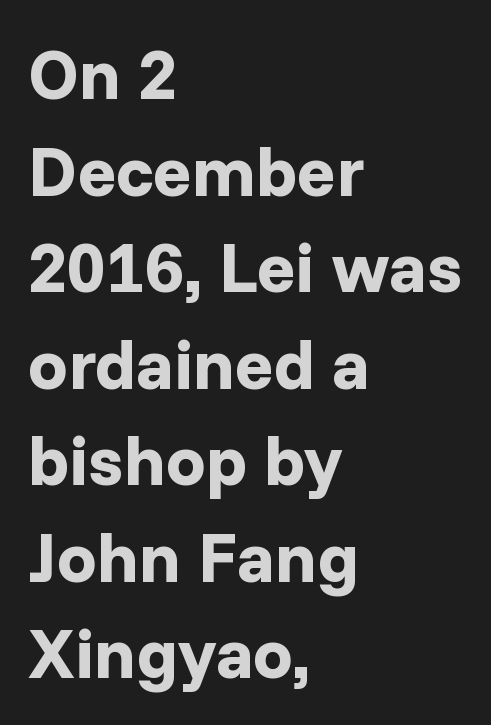
{"serif": "no", "italic": "no", "bold": "yes", "weight": "bold", "width": "normal", "stroke_contrast": "low", "x_height": "medium", "monospaced": "no", "underline": "no", "align": "left", "line_spacing": "normal", "line_spacing_ratio": 1.36, "letter_spacing": "normal", "letter_spacing_em": 0.0, "glyph_px": 71}
